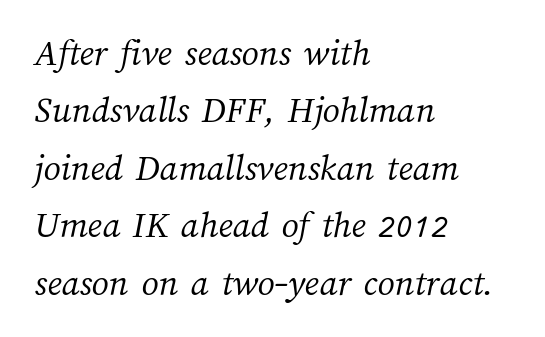
Horizontally, the lines are justified to the leading edge only. Quick note: underline off. Does the leading feel generous? No, just average. The cut favours lightness, reaching ordinary text weight at its darkest. Default kerning and tracking; the words read as compact shapes. Is this a fixed-width face? No — the glyphs have proportional, varying widths.
